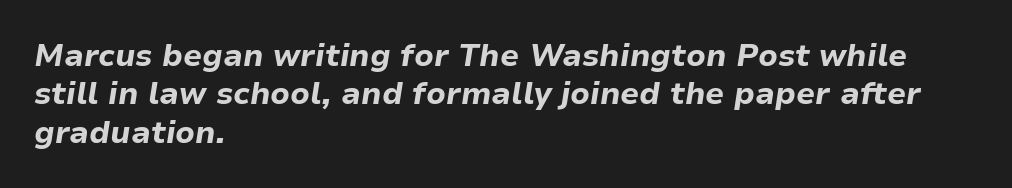
Q: Is the text bold? A: Yes.
Q: Is the text italic (slanted)? A: Yes, it leans right by about 9 degrees.
Q: Is the text underlined? A: No.
Q: How is the paragraph aligned? A: Left-aligned.
Q: Is the spacing between letters normal or unusually wide? A: Normal.
Q: Width (condensed, normal, or wide)? A: Normal.
Q: Stroke contrast? A: Low.
Q: x-height? A: Medium.
Q: Monospaced? A: No.
